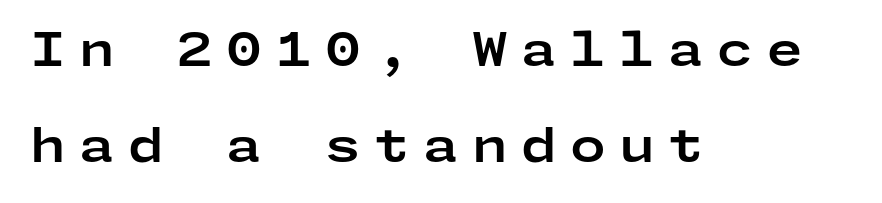
Quick note: underline off. Serifs: no, the terminals of the letterforms are clean. Each word looks stretched out because of the extra space between its letters. Vertical strokes here are truly vertical.
